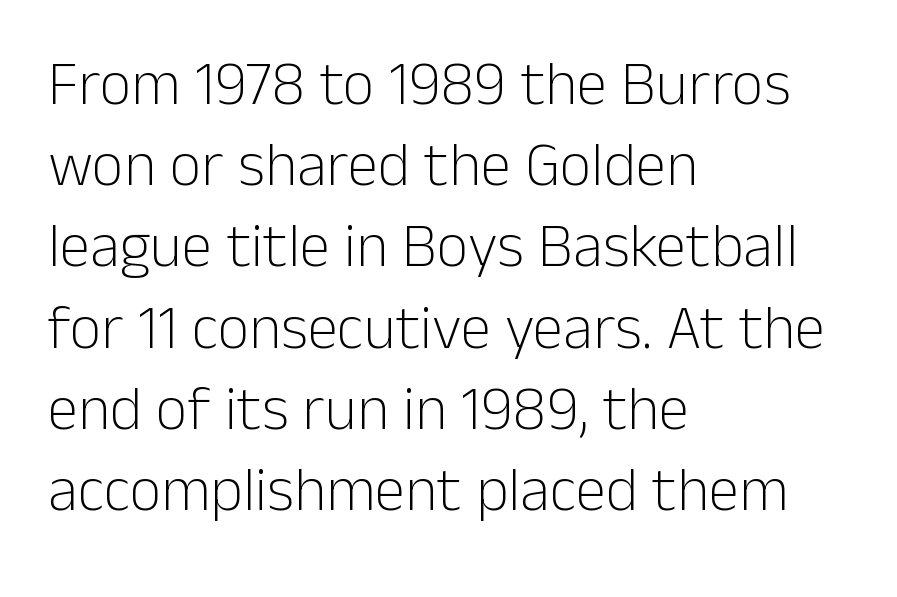
The image shows 62 px light sans-serif type, upright; set left-aligned, normal line spacing (1.31x), normal letter spacing, not underlined; low stroke contrast and a medium x-height.
